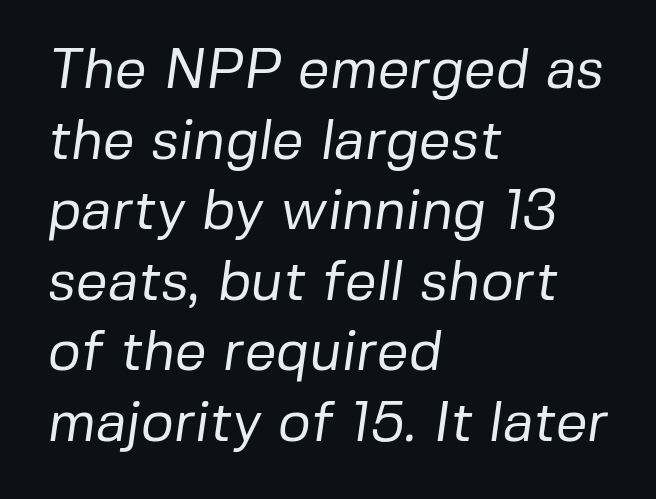
The image shows 56 px regular-weight sans-serif type; set left-aligned, normal line spacing (1.26x), normal letter spacing, not underlined; low stroke contrast and a medium x-height.
